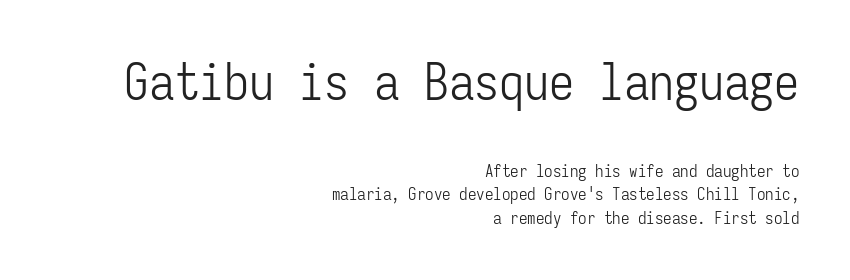
The image shows 50 px light, condensed sans-serif type, upright, monospaced; set right-aligned, normal line spacing (1.38x), normal letter spacing, not underlined; the first (top) block is 2.94x larger; low stroke contrast and a medium x-height.
